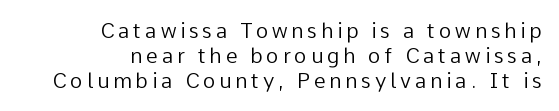
The image shows 21 px text type, upright; set right-aligned, line spacing 1.18x, not underlined.
